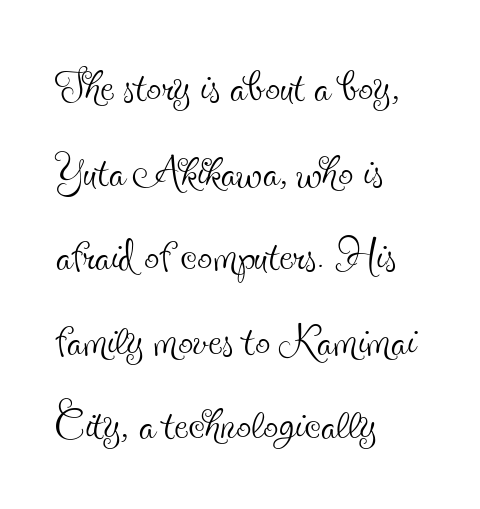
The image shows 60 px thin, condensed serif type; set left-aligned, normal line spacing (1.41x), normal letter spacing, not underlined; a small x-height.
